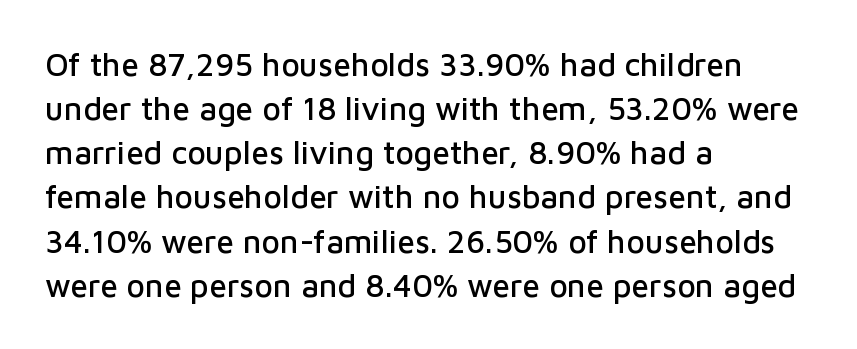
Q: Is the text italic (slanted)? A: No, it is upright.
Q: Is the typeface a serif or a sans-serif typeface? A: Sans-serif.
Q: Is the text underlined? A: No.
Q: How is the paragraph aligned? A: Left-aligned.
Q: Is the spacing between letters normal or unusually wide? A: Normal.
Q: Is the spacing between lines tight, normal or loose? A: Normal.
Q: Width (condensed, normal, or wide)? A: Normal.
Q: Stroke contrast? A: Low.
Q: x-height? A: Medium.
Q: Monospaced? A: No.
